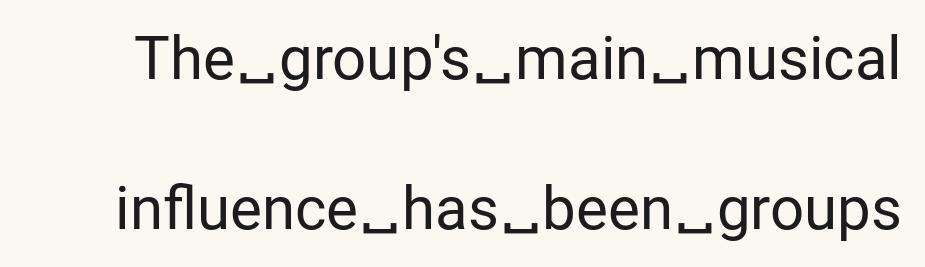
{"serif": "no", "italic": "no", "bold": "no", "weight": "regular", "width": "normal", "stroke_contrast": "low", "x_height": "medium", "monospaced": "no", "underline": "no", "line_spacing": "loose", "line_spacing_ratio": 2.5, "letter_spacing": "normal", "letter_spacing_em": 0.0, "glyph_px": 60}
